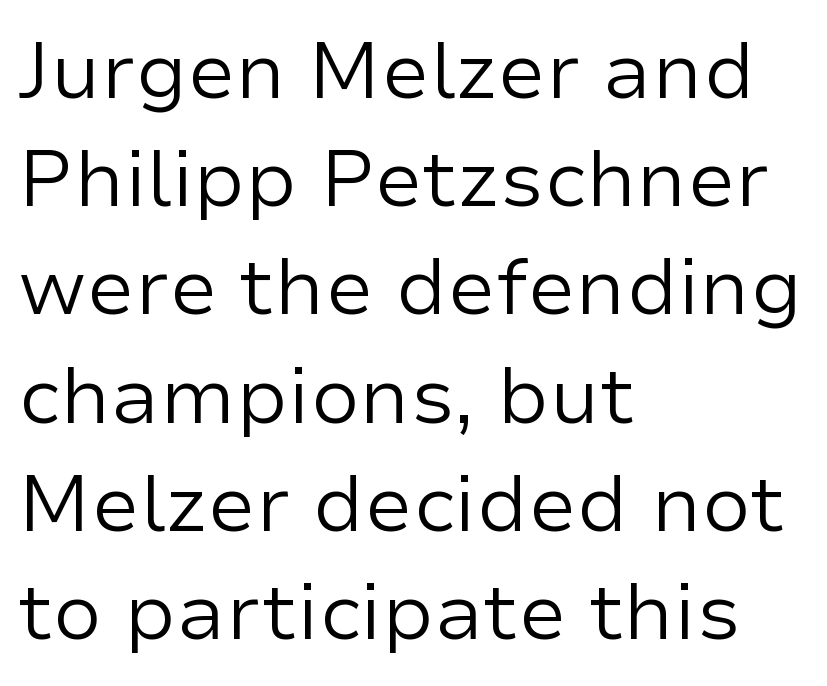
Counters stay open thanks to moderate or lighter strokes. Honestly, the row spacing looks completely unremarkable. The baseline area is clear. You could not count columns in this text — the font is proportionally spaced. Does extra space separate the letters? No, they use regular spacing.
